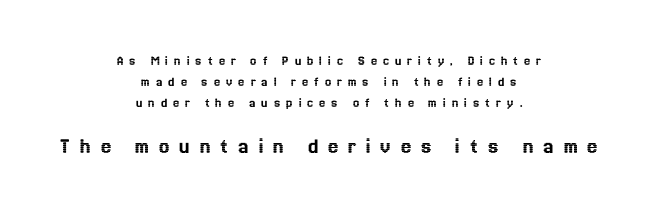
The image shows 23 px text type, upright; set centered, normal line spacing (1.49x), unusually wide letter spacing (+0.42 em), not underlined; the second (bottom) block is 1.64x larger.
